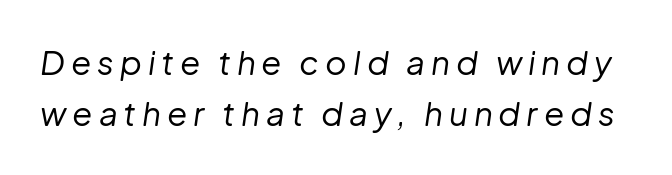
Q: Is the text bold? A: No.
Q: Is the text italic (slanted)? A: Yes, it leans right by about 8 degrees.
Q: Is the text underlined? A: No.
Q: Is the spacing between lines tight, normal or loose? A: Normal.
Q: Width (condensed, normal, or wide)? A: Normal.
Q: Stroke contrast? A: Low.
Q: x-height? A: Medium.
Q: Monospaced? A: No.
